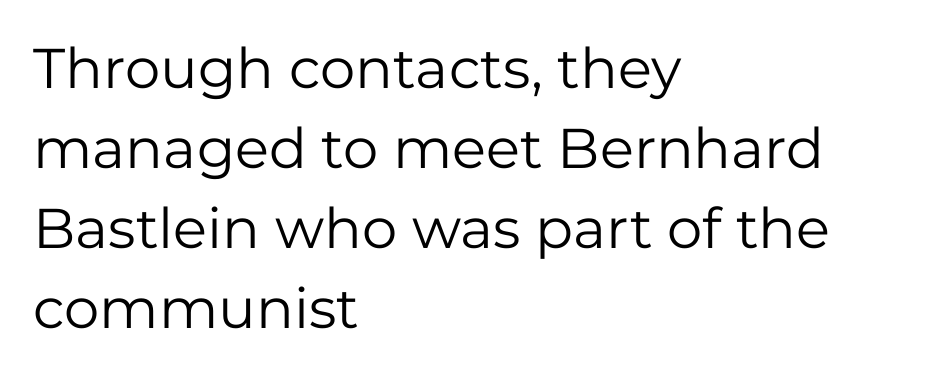
{"serif": "no", "italic": "no", "bold": "no", "weight": "regular", "width": "normal", "stroke_contrast": "low", "x_height": "medium", "monospaced": "no", "underline": "no", "align": "left", "line_spacing": "normal", "line_spacing_ratio": 1.43, "letter_spacing": "normal", "letter_spacing_em": 0.0, "glyph_px": 56}
